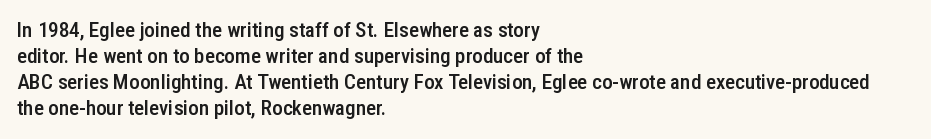
{"italic": "no", "bold": "semi", "underline": "no", "align": "left", "line_spacing_ratio": 1.24, "letter_spacing": "normal", "letter_spacing_em": 0.0, "glyph_px": 21}
